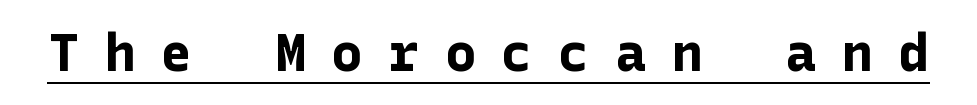
Q: Is the text bold? A: Yes.
Q: Is the text italic (slanted)? A: No, it is upright.
Q: Is the typeface a serif or a sans-serif typeface? A: Sans-serif.
Q: Is the text underlined? A: Yes.
Q: Is the spacing between letters normal or unusually wide? A: Unusually wide.
Q: Width (condensed, normal, or wide)? A: Normal.
Q: Stroke contrast? A: Low.
Q: x-height? A: Medium.
